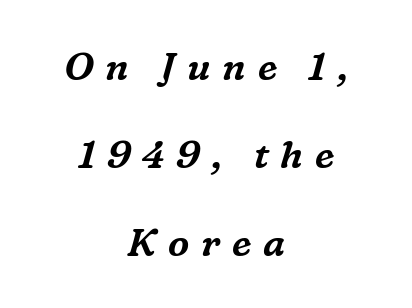
The image shows 38 px serif type, italic (leaning right); set centered, loose line spacing (2.31x), unusually wide letter spacing (+0.31 em), not underlined; medium stroke contrast and a medium x-height.
